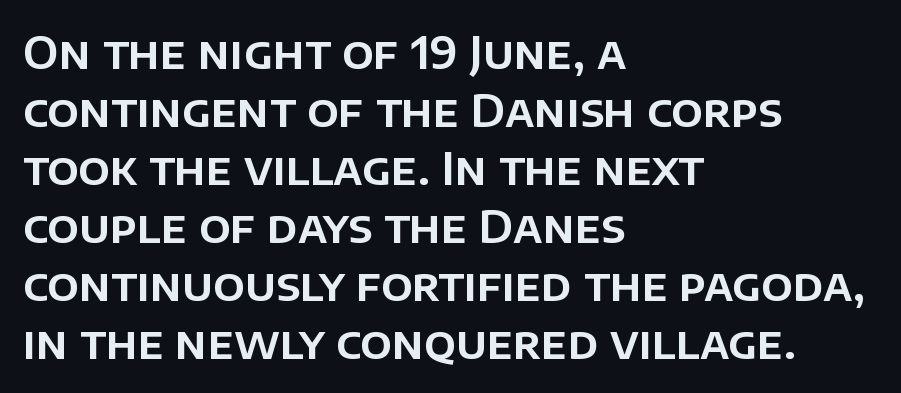
Q: Is the text italic (slanted)? A: No, it is upright.
Q: Is the typeface a serif or a sans-serif typeface? A: Sans-serif.
Q: Is the text underlined? A: No.
Q: How is the paragraph aligned? A: Left-aligned.
Q: Is the spacing between letters normal or unusually wide? A: Normal.
Q: Is the spacing between lines tight, normal or loose? A: Normal.
Q: Width (condensed, normal, or wide)? A: Normal.
Q: Stroke contrast? A: Low.
Q: x-height? A: Large.
Q: Monospaced? A: No.
